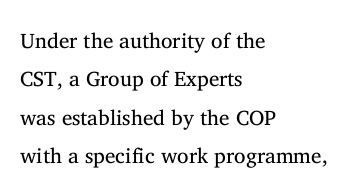
Every character sits straight up, as roman type does. Heaviness? Minimal to ordinary, like unemphasized prose. Default kerning and tracking; the words read as compact shapes. Compared with a centered layout, this one pins lines to the left instead. Letters rest on an invisible, unmarked baseline.
